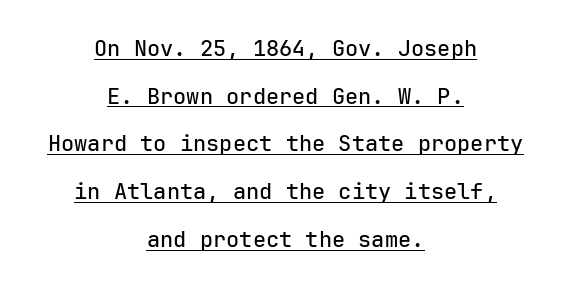
The image shows 22 px text type, upright; set centered, loose line spacing (2.17x), normal letter spacing, underlined.
